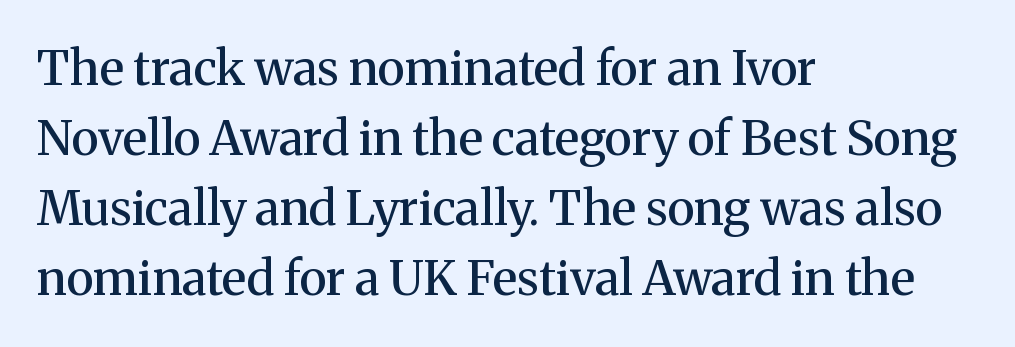
{"serif": "yes", "italic": "no", "bold": "semi", "weight": "semibold", "width": "normal", "stroke_contrast": "medium", "x_height": "medium", "monospaced": "no", "underline": "no", "align": "left", "line_spacing": "normal", "line_spacing_ratio": 1.46, "letter_spacing": "normal", "letter_spacing_em": 0.0, "glyph_px": 48}
